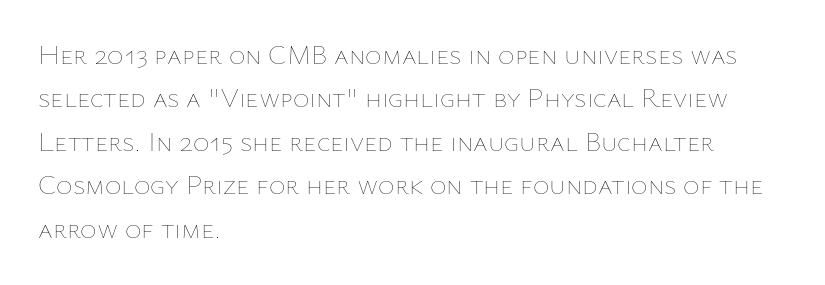
{"italic": "no", "bold": "no", "weight": "thin", "width": "normal", "stroke_contrast": "low", "x_height": "medium", "monospaced": "no", "underline": "no", "align": "left", "line_spacing": "normal", "line_spacing_ratio": 1.55, "letter_spacing": "normal", "letter_spacing_em": 0.0, "glyph_px": 28}
